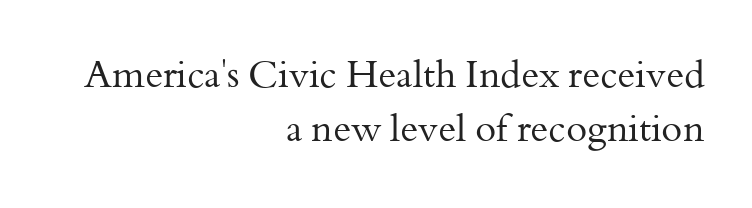
{"serif": "yes", "italic": "no", "bold": "no", "weight": "regular", "width": "normal", "stroke_contrast": "medium", "x_height": "small", "monospaced": "no", "underline": "no", "align": "right", "line_spacing": "normal", "line_spacing_ratio": 1.41, "letter_spacing": "normal", "letter_spacing_em": 0.0, "glyph_px": 38}
